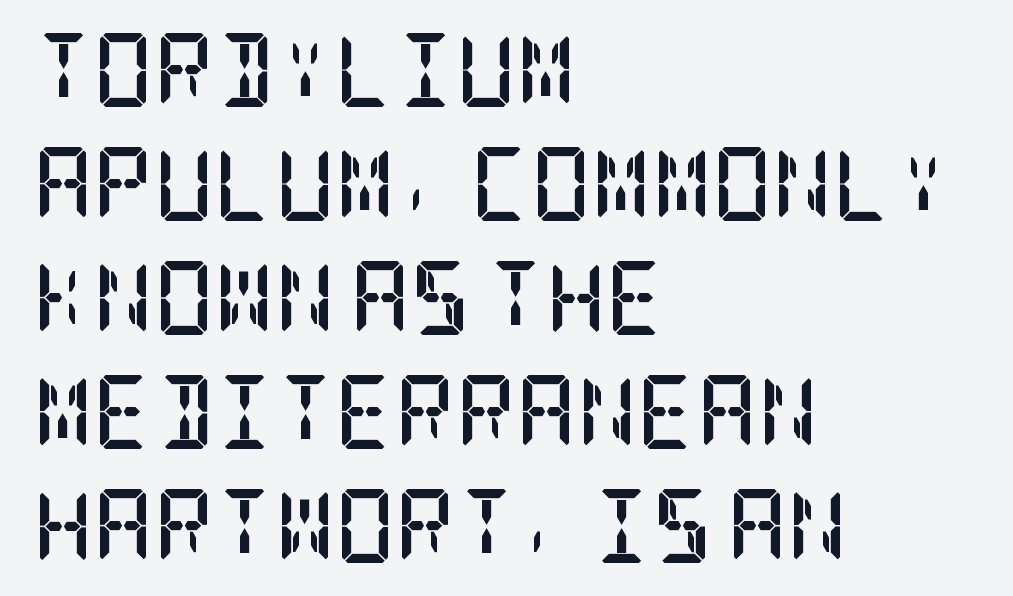
Q: Is the text bold? A: Yes.
Q: Is the text italic (slanted)? A: No, it is upright.
Q: Is the typeface a serif or a sans-serif typeface? A: Serif.
Q: Is the text underlined? A: No.
Q: How is the paragraph aligned? A: Left-aligned.
Q: Is the spacing between letters normal or unusually wide? A: Normal.
Q: Is the spacing between lines tight, normal or loose? A: Normal.
Q: Width (condensed, normal, or wide)? A: Condensed.
Q: Stroke contrast? A: Low.
Q: x-height? A: Large.
